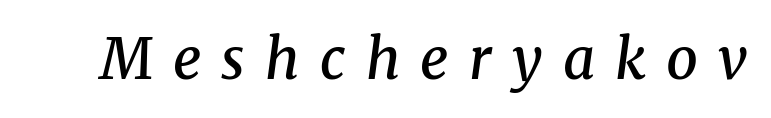
Bare-footed words on every line. You could not count columns in this text — the font is proportionally spaced. The font's italic variant was chosen for this text. Caption: expanded tracking, letters set apart. Every letter is mildly thick-stroked: semibold rather than bold.
